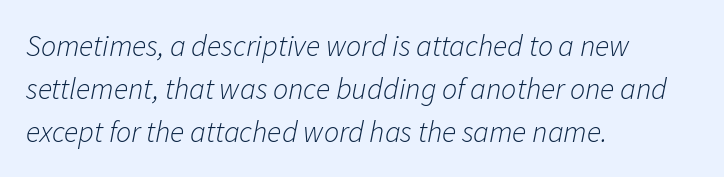
{"italic": "yes", "lean": "right", "slant_degrees": 11, "bold": "no", "weight": "light", "width": "normal", "stroke_contrast": "low", "x_height": "medium", "monospaced": "no", "underline": "no", "align": "left", "line_spacing": "normal", "line_spacing_ratio": 1.43, "letter_spacing": "normal", "letter_spacing_em": 0.0, "glyph_px": 30}
